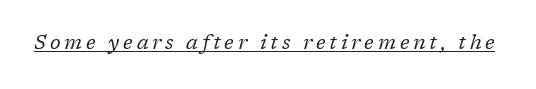
Q: Is the text bold? A: No.
Q: Is the text italic (slanted)? A: Yes, it leans right by about 17 degrees.
Q: Is the text underlined? A: Yes.
